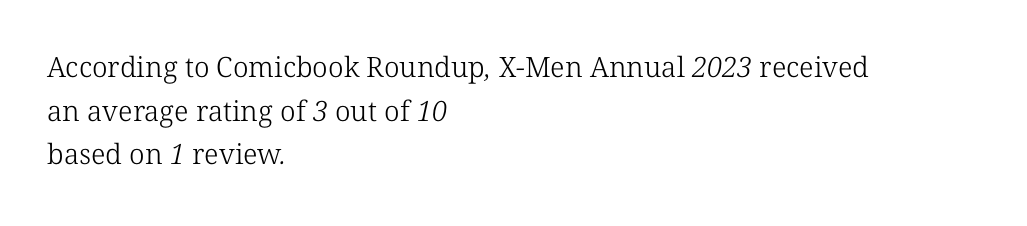
Q: Is the text bold? A: No.
Q: Is the typeface a serif or a sans-serif typeface? A: Serif.
Q: Is the text underlined? A: No.
Q: How is the paragraph aligned? A: Left-aligned.
Q: Is the spacing between letters normal or unusually wide? A: Normal.
Q: Is the spacing between lines tight, normal or loose? A: Normal.
Q: Width (condensed, normal, or wide)? A: Normal.
Q: Stroke contrast? A: Low.
Q: x-height? A: Medium.
Q: Monospaced? A: No.
